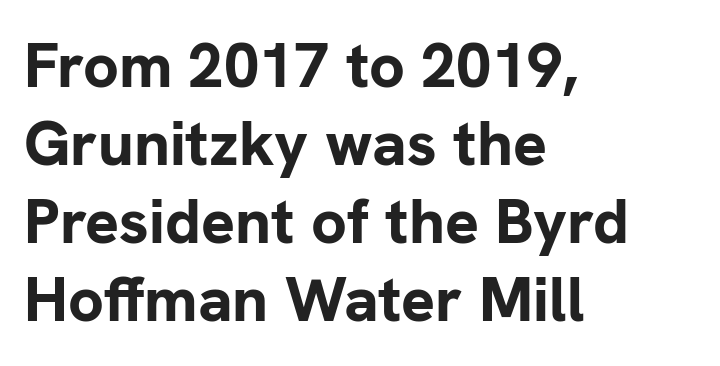
Q: Is the text bold? A: Yes.
Q: Is the text italic (slanted)? A: No, it is upright.
Q: Is the typeface a serif or a sans-serif typeface? A: Sans-serif.
Q: Is the text underlined? A: No.
Q: How is the paragraph aligned? A: Left-aligned.
Q: Is the spacing between letters normal or unusually wide? A: Normal.
Q: Width (condensed, normal, or wide)? A: Normal.
Q: Stroke contrast? A: Low.
Q: x-height? A: Medium.
Q: Monospaced? A: No.
